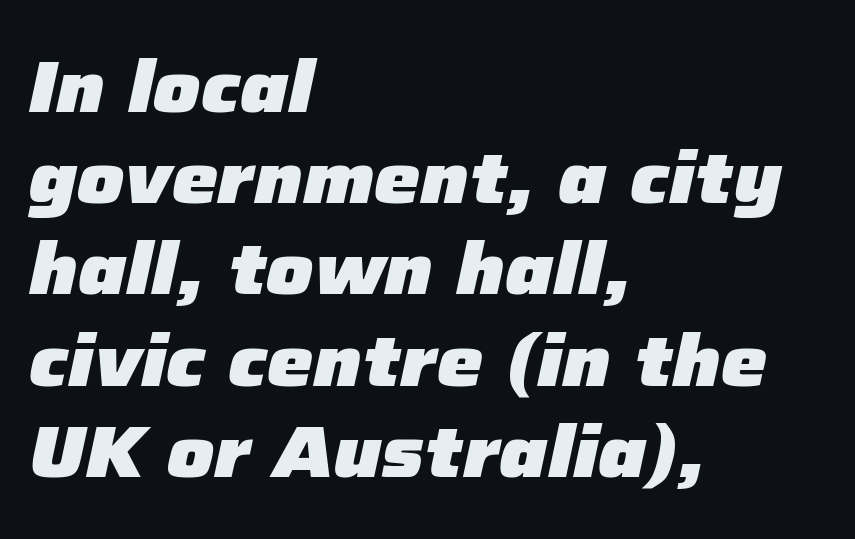
The image shows 73 px heavy type, italic (leaning right); set left-aligned, normal line spacing (1.25x), normal letter spacing, not underlined; low stroke contrast and a medium x-height.
